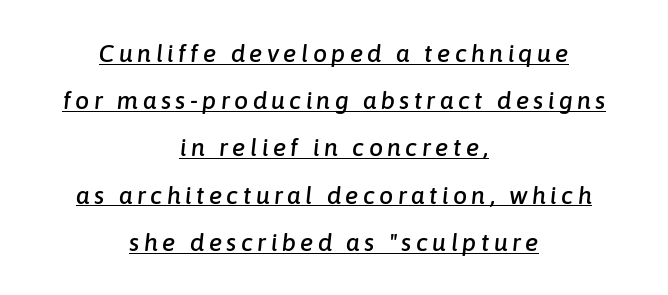
Q: Is the text italic (slanted)? A: Yes, it leans right by about 6 degrees.
Q: Is the text underlined? A: Yes.
Q: How is the paragraph aligned? A: Centered.
